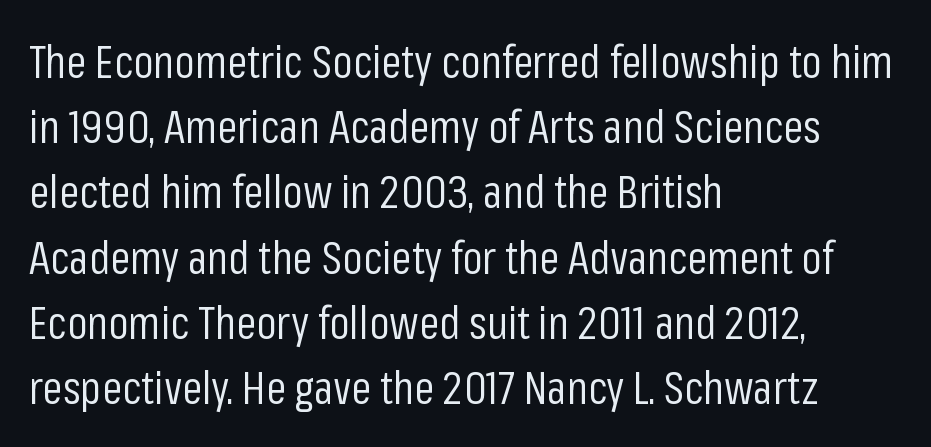
Line starts are locked; line ends wander. Type style note: lacks serifs. Note the varied advance widths — an 'i' is clearly narrower than an 'm'. Check the space under the baseline: it is left empty. Tracking value appears to be zero — textbook default spacing.
